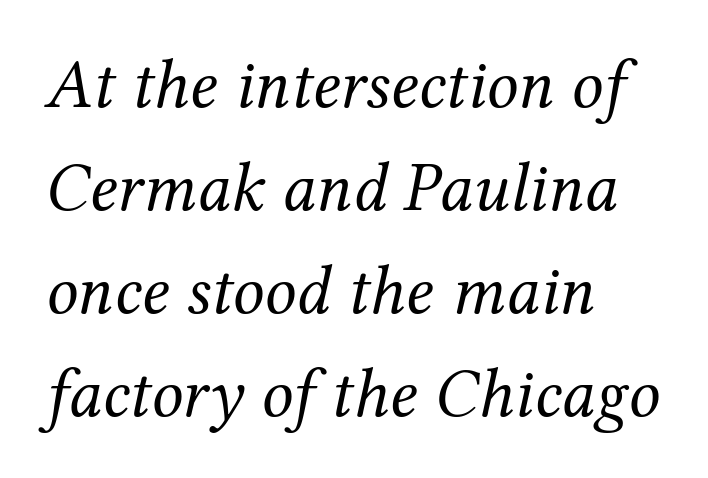
Q: Is the text bold? A: No.
Q: Is the text italic (slanted)? A: Yes, it leans right by about 12 degrees.
Q: Is the typeface a serif or a sans-serif typeface? A: Serif.
Q: Is the text underlined? A: No.
Q: How is the paragraph aligned? A: Left-aligned.
Q: Is the spacing between letters normal or unusually wide? A: Normal.
Q: Is the spacing between lines tight, normal or loose? A: Normal.
Q: Width (condensed, normal, or wide)? A: Normal.
Q: Stroke contrast? A: Medium.
Q: x-height? A: Medium.
Q: Monospaced? A: No.
